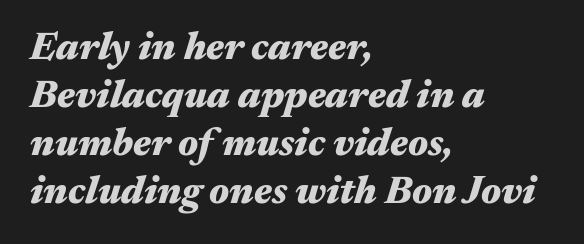
Is the type bold? Yes — the strokes are clearly thick and heavy. This is oblique type, the kind used for emphasis or titles. Do the characters align in a grid? No, the font is proportional. The foot of each line stays bare and open.
